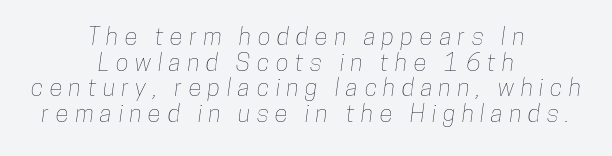
The horizontal fit of the characters is loose and conspicuously gappy. The lines are quadded center. A clean baseline with only descenders dipping below it. Whoever set this chose condensed vertical rhythm over breathing room.
